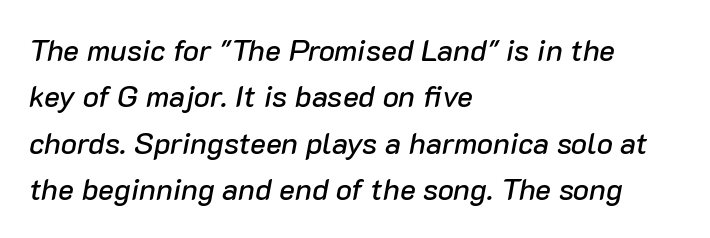
The face used here is rendered with its standard letterfit. Tall strokes in this sample are angled rather than plumb. Quick note: interline space is typical. Unmarked baselines from the first word to the last. Looks like regular typesetting: each glyph gets only the width it needs. A student would call this left alignment; a typographer would say flush left, rag right.
